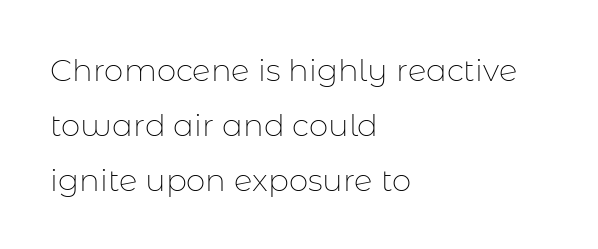
Q: Is the text bold? A: No.
Q: Is the text italic (slanted)? A: No, it is upright.
Q: Is the typeface a serif or a sans-serif typeface? A: Sans-serif.
Q: Is the text underlined? A: No.
Q: How is the paragraph aligned? A: Left-aligned.
Q: Is the spacing between letters normal or unusually wide? A: Normal.
Q: Width (condensed, normal, or wide)? A: Normal.
Q: Stroke contrast? A: Low.
Q: x-height? A: Medium.
Q: Monospaced? A: No.
